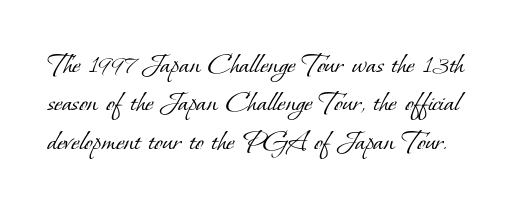
{"serif": "yes", "bold": "no", "weight": "light", "width": "normal", "stroke_contrast": "low", "x_height": "small", "monospaced": "no", "underline": "no", "line_spacing_ratio": 1.24, "letter_spacing": "normal", "letter_spacing_em": 0.0, "glyph_px": 31}
